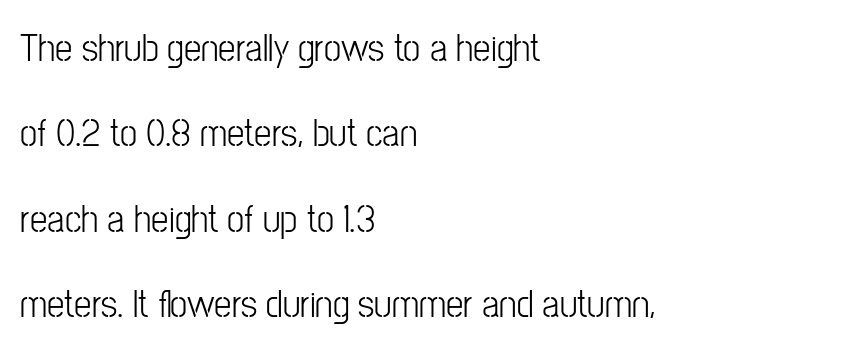
The image shows 39 px light, condensed sans-serif type, upright; set left-aligned, loose line spacing (2.19x), normal letter spacing, not underlined; low stroke contrast and a medium x-height.
